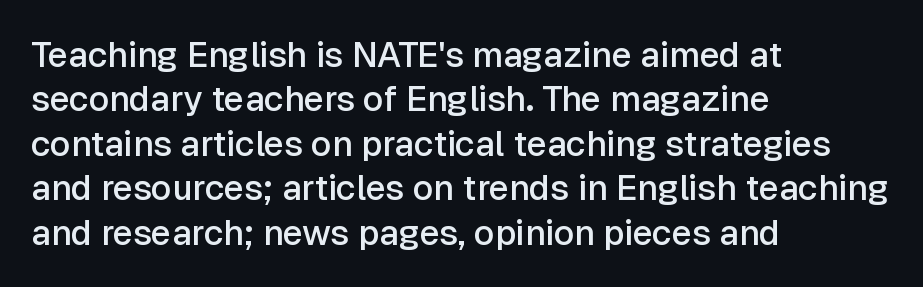
Q: Is the text bold? A: Semi-bold.
Q: Is the text italic (slanted)? A: No, it is upright.
Q: Is the typeface a serif or a sans-serif typeface? A: Sans-serif.
Q: Is the text underlined? A: No.
Q: How is the paragraph aligned? A: Left-aligned.
Q: Is the spacing between letters normal or unusually wide? A: Normal.
Q: Is the spacing between lines tight, normal or loose? A: Normal.
Q: Width (condensed, normal, or wide)? A: Normal.
Q: Stroke contrast? A: Low.
Q: x-height? A: Medium.
Q: Monospaced? A: No.
